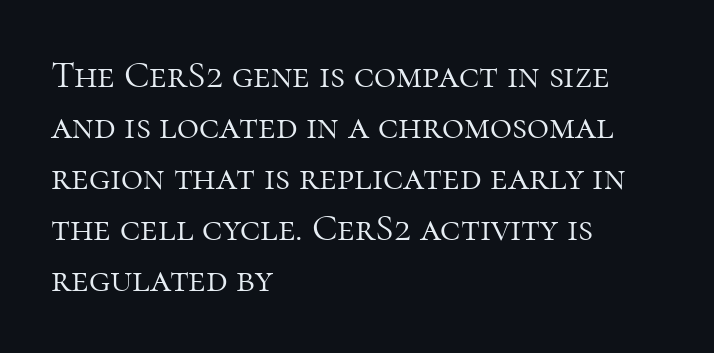
The image shows 38 px light serif type, upright; set left-aligned, normal line spacing (1.34x), normal letter spacing, not underlined; high stroke contrast and a medium x-height.
